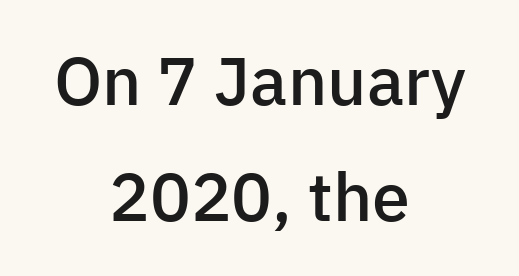
{"serif": "no", "italic": "no", "bold": "semi", "weight": "semibold", "width": "normal", "stroke_contrast": "low", "x_height": "medium", "monospaced": "no", "underline": "no", "align": "center", "line_spacing_ratio": 1.71, "letter_spacing": "normal", "letter_spacing_em": 0.0, "glyph_px": 68}
